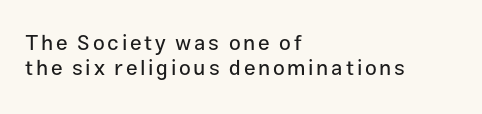
Q: Is the text italic (slanted)? A: No, it is upright.
Q: Is the text underlined? A: No.
Q: How is the paragraph aligned? A: Left-aligned.
